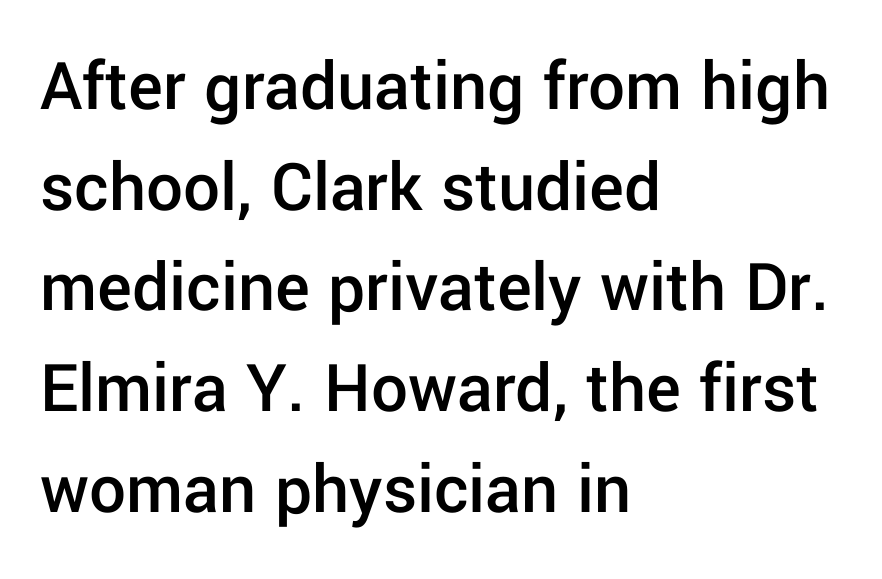
Q: Is the text bold? A: Semi-bold.
Q: Is the text italic (slanted)? A: No, it is upright.
Q: Is the typeface a serif or a sans-serif typeface? A: Sans-serif.
Q: Is the text underlined? A: No.
Q: How is the paragraph aligned? A: Left-aligned.
Q: Is the spacing between letters normal or unusually wide? A: Normal.
Q: Is the spacing between lines tight, normal or loose? A: Normal.
Q: Width (condensed, normal, or wide)? A: Normal.
Q: Stroke contrast? A: Low.
Q: x-height? A: Medium.
Q: Monospaced? A: No.
